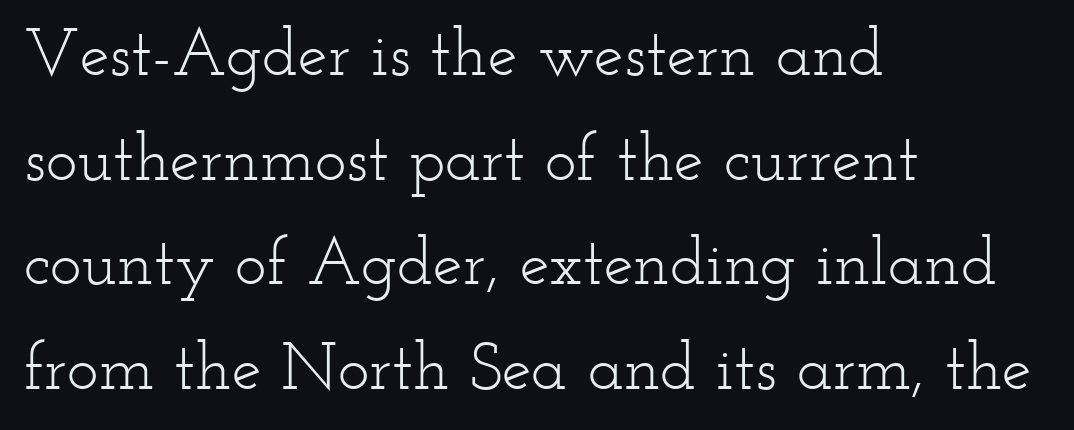
Q: Is the text bold? A: No.
Q: Is the text italic (slanted)? A: No, it is upright.
Q: Is the typeface a serif or a sans-serif typeface? A: Serif.
Q: Is the text underlined? A: No.
Q: How is the paragraph aligned? A: Left-aligned.
Q: Is the spacing between letters normal or unusually wide? A: Normal.
Q: Is the spacing between lines tight, normal or loose? A: Normal.
Q: Width (condensed, normal, or wide)? A: Wide.
Q: Stroke contrast? A: Low.
Q: x-height? A: Small.
Q: Monospaced? A: No.
